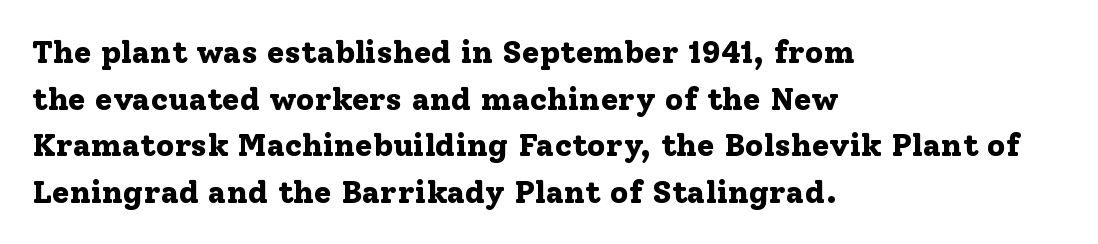
Q: Is the text bold? A: Yes.
Q: Is the text italic (slanted)? A: No, it is upright.
Q: Is the typeface a serif or a sans-serif typeface? A: Serif.
Q: Is the text underlined? A: No.
Q: How is the paragraph aligned? A: Left-aligned.
Q: Is the spacing between letters normal or unusually wide? A: Normal.
Q: Is the spacing between lines tight, normal or loose? A: Normal.
Q: Width (condensed, normal, or wide)? A: Normal.
Q: Stroke contrast? A: Low.
Q: x-height? A: Medium.
Q: Monospaced? A: No.
